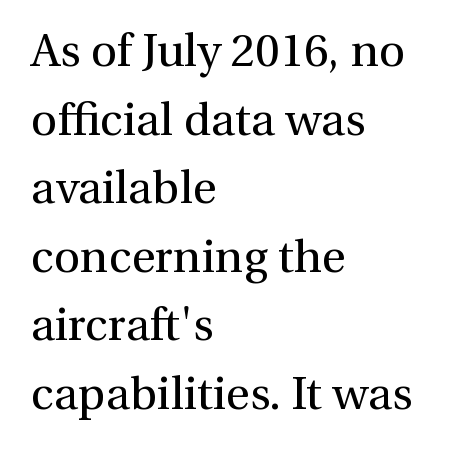
{"serif": "yes", "italic": "no", "bold": "no", "weight": "regular", "width": "normal", "stroke_contrast": "medium", "x_height": "medium", "monospaced": "no", "underline": "no", "align": "left", "line_spacing": "normal", "line_spacing_ratio": 1.49, "letter_spacing": "normal", "letter_spacing_em": 0.0, "glyph_px": 46}
